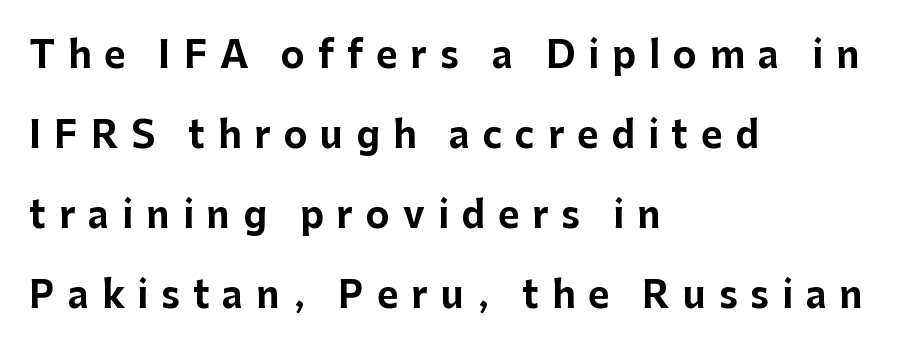
Q: Is the text bold? A: Yes.
Q: Is the text italic (slanted)? A: No, it is upright.
Q: Is the typeface a serif or a sans-serif typeface? A: Sans-serif.
Q: Is the text underlined? A: No.
Q: How is the paragraph aligned? A: Left-aligned.
Q: Is the spacing between letters normal or unusually wide? A: Unusually wide.
Q: Is the spacing between lines tight, normal or loose? A: Loose.
Q: Width (condensed, normal, or wide)? A: Normal.
Q: Stroke contrast? A: Low.
Q: x-height? A: Medium.
Q: Monospaced? A: No.
